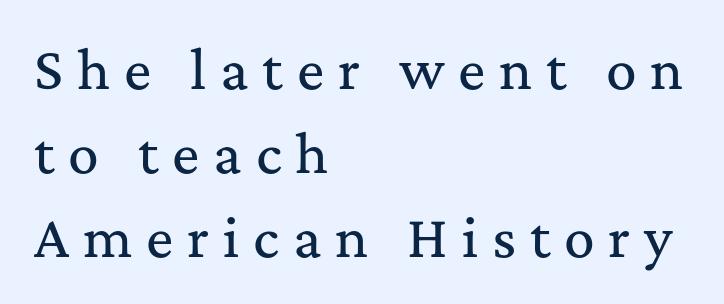
Q: Is the text italic (slanted)? A: No, it is upright.
Q: Is the typeface a serif or a sans-serif typeface? A: Serif.
Q: Is the text underlined? A: No.
Q: How is the paragraph aligned? A: Left-aligned.
Q: Is the spacing between letters normal or unusually wide? A: Unusually wide.
Q: Is the spacing between lines tight, normal or loose? A: Normal.
Q: Width (condensed, normal, or wide)? A: Normal.
Q: Stroke contrast? A: Medium.
Q: x-height? A: Medium.
Q: Monospaced? A: No.
